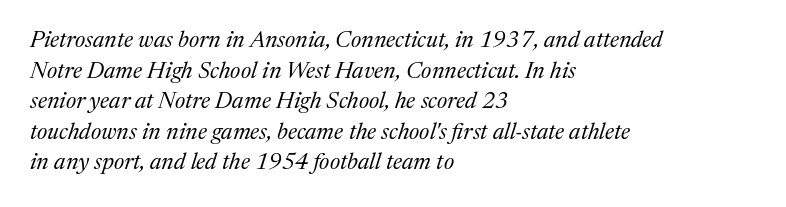
{"italic": "yes", "lean": "right", "slant_degrees": 17, "bold": "no", "underline": "no", "align": "left", "line_spacing": "normal", "line_spacing_ratio": 1.33, "letter_spacing": "normal", "letter_spacing_em": 0.0, "glyph_px": 23}
